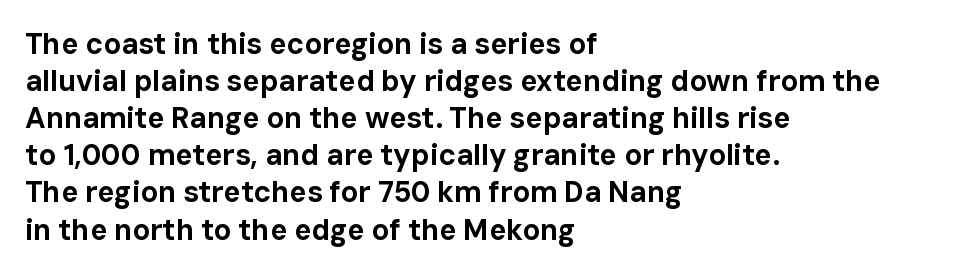
Words appear dense and cohesive because spacing is normal. The rendering anchors every line to the left-hand side. Typographically, this falls in the sans-serif category. Lines of text with bare space underneath. When letters stand straight like this, we call the style roman or upright. Students, observe: this is what conventionally led text looks like.
